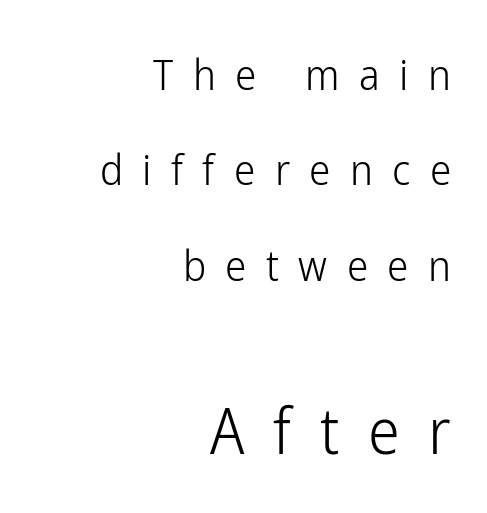
The image shows 64 px light, condensed sans-serif type, upright; set right-aligned, loose line spacing (2.22x), unusually wide letter spacing (+0.45 em), not underlined; the second (bottom) block is 1.49x larger; low stroke contrast and a medium x-height.
